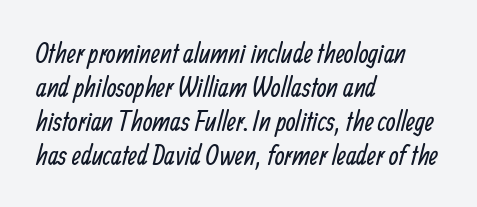
Spacing verdict: proportional, widths tailored to each character. Underlining? Definitely not there. The designer went with a sans here, leaving each stem footless. Honestly, the letter spacing is just normal — you wouldn't notice it. Short and long lines alike share a common starting point at left.
